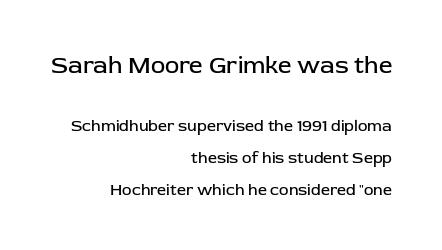
Q: Is the text bold? A: No.
Q: Is the text italic (slanted)? A: No, it is upright.
Q: Is the text underlined? A: No.
Q: How is the paragraph aligned? A: Right-aligned.
Q: Is the spacing between letters normal or unusually wide? A: Normal.
Q: Is the spacing between lines tight, normal or loose? A: Loose.
Q: Which block of text is set in a larger size, the first (top) or the second (bottom)? A: The first (top) one.
